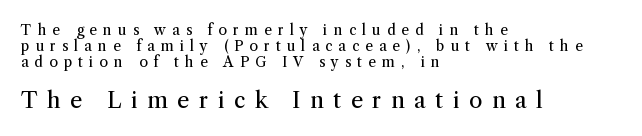
{"italic": "no", "bold": "no", "underline": "no", "align": "left", "line_spacing": "tight", "line_spacing_ratio": 1.14, "letter_spacing": "wide", "letter_spacing_em": 0.43, "larger_block": "second", "size_ratio": 1.57, "glyph_px": 22}
